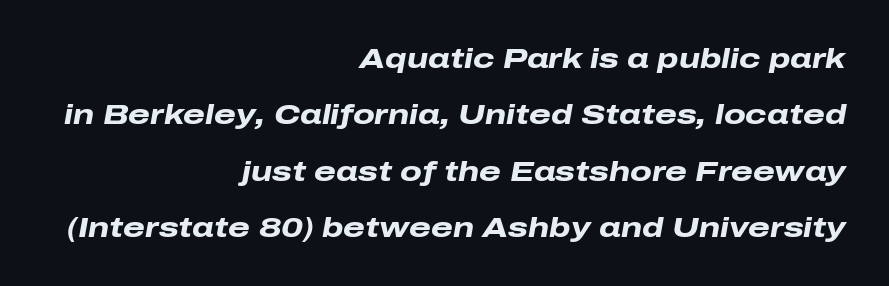
Q: Is the text bold? A: Yes.
Q: Is the text italic (slanted)? A: Yes, it leans right by about 10 degrees.
Q: Is the text underlined? A: No.
Q: How is the paragraph aligned? A: Right-aligned.
Q: Is the spacing between letters normal or unusually wide? A: Normal.
Q: Is the spacing between lines tight, normal or loose? A: Loose.
Q: Width (condensed, normal, or wide)? A: Wide.
Q: Stroke contrast? A: Low.
Q: x-height? A: Medium.
Q: Monospaced? A: No.
